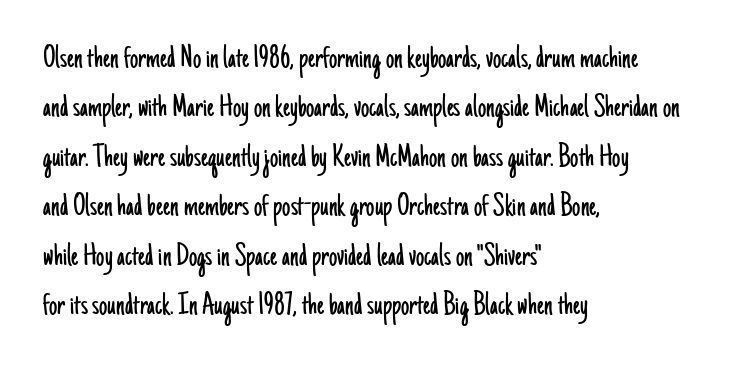
Evenly set lines give the paragraph a standard silhouette. Varying glyph widths throughout — classic text-font behaviour. The gap between lines stays unmarked. Posture: straight, roman, zero tilt.
